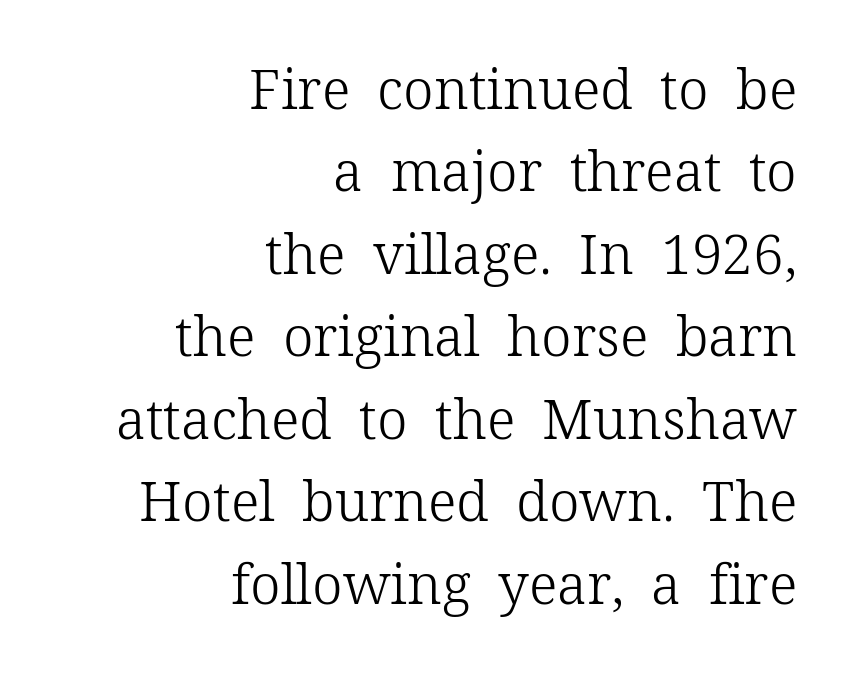
Here the designer chose a conventional face with non-uniform glyph widths. This rendering features lettering with no underline. The type sits square on the baseline with zero lean. Does the copy run flush right? Yes — the right margin is perfectly even. The cut favours lightness, reaching ordinary text weight at its darkest. The letterforms sit shoulder to shoulder at normal distance.
